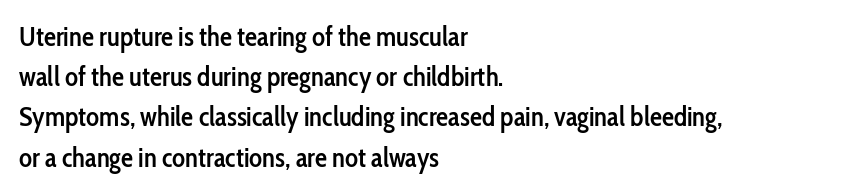
Q: Is the text bold? A: Semi-bold.
Q: Is the text italic (slanted)? A: No, it is upright.
Q: Is the text underlined? A: No.
Q: How is the paragraph aligned? A: Left-aligned.
Q: Is the spacing between letters normal or unusually wide? A: Normal.
Q: Is the spacing between lines tight, normal or loose? A: Normal.
